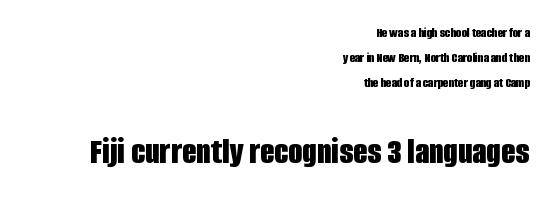
Q: Is the text bold? A: Yes.
Q: Is the text italic (slanted)? A: No, it is upright.
Q: Is the typeface a serif or a sans-serif typeface? A: Sans-serif.
Q: Is the text underlined? A: No.
Q: How is the paragraph aligned? A: Right-aligned.
Q: Is the spacing between letters normal or unusually wide? A: Normal.
Q: Which block of text is set in a larger size, the first (top) or the second (bottom)? A: The second (bottom) one.
Q: Width (condensed, normal, or wide)? A: Condensed.
Q: Stroke contrast? A: Low.
Q: x-height? A: Large.
Q: Monospaced? A: No.
